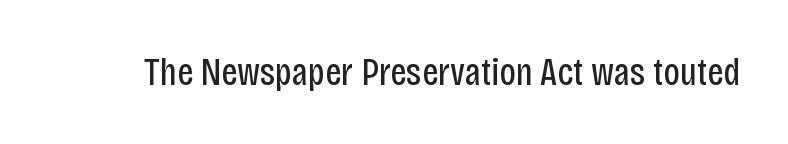
Q: Is the text bold? A: No.
Q: Is the text italic (slanted)? A: No, it is upright.
Q: Is the typeface a serif or a sans-serif typeface? A: Sans-serif.
Q: Is the text underlined? A: No.
Q: Is the spacing between letters normal or unusually wide? A: Normal.
Q: Width (condensed, normal, or wide)? A: Condensed.
Q: Stroke contrast? A: Low.
Q: x-height? A: Large.
Q: Monospaced? A: No.
